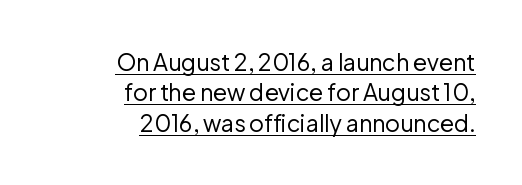
Q: Is the text bold? A: No.
Q: Is the text italic (slanted)? A: No, it is upright.
Q: Is the text underlined? A: Yes.
Q: How is the paragraph aligned? A: Right-aligned.
Q: Is the spacing between letters normal or unusually wide? A: Normal.
Q: Is the spacing between lines tight, normal or loose? A: Normal.
